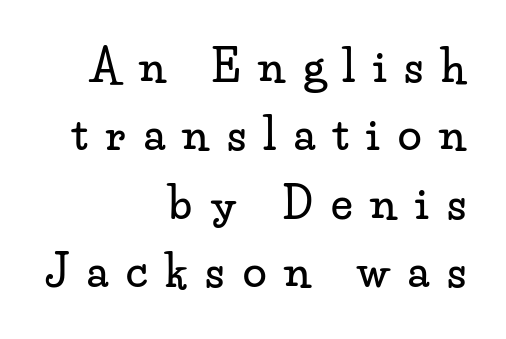
{"serif": "yes", "italic": "no", "width": "wide", "stroke_contrast": "low", "x_height": "small", "monospaced": "no", "underline": "no", "align": "right", "line_spacing": "normal", "line_spacing_ratio": 1.59, "letter_spacing": "wide", "letter_spacing_em": 0.42, "glyph_px": 43}
